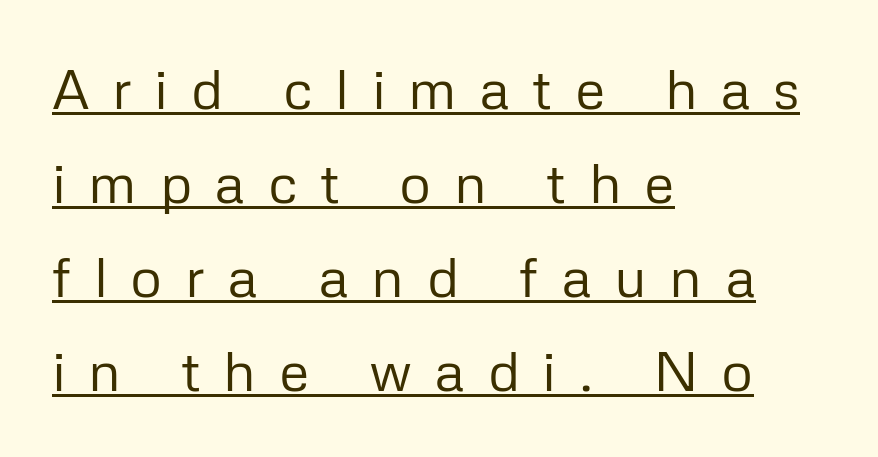
Horizontal alignment here is leftward, the default for most running prose. Designer's note — italics off, roman on. Does the leading feel generous? No, just average. The typeface has the unassuming heft of standard copy or less.
